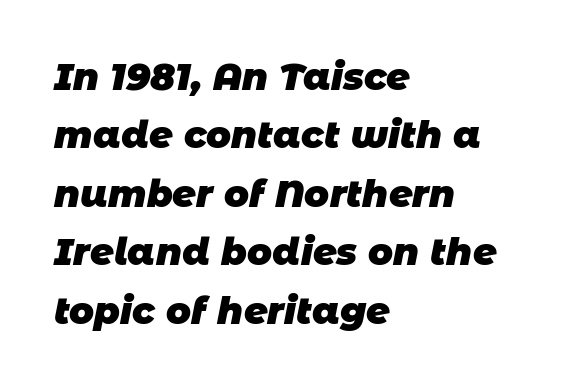
The image shows 37 px heavy sans-serif type; set left-aligned, normal line spacing (1.58x), normal letter spacing, not underlined; low stroke contrast and a large x-height.
